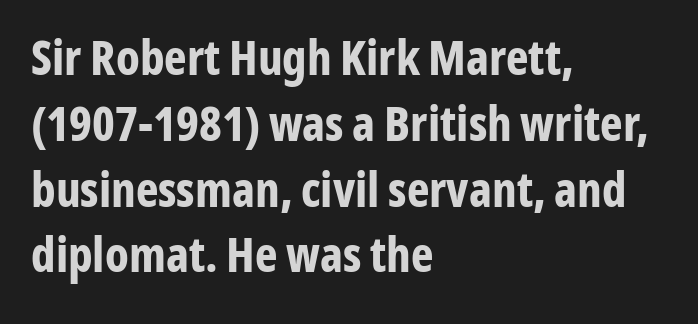
{"serif": "no", "italic": "no", "bold": "yes", "weight": "bold", "width": "condensed", "stroke_contrast": "low", "x_height": "medium", "monospaced": "no", "underline": "no", "align": "left", "line_spacing": "normal", "line_spacing_ratio": 1.37, "letter_spacing": "normal", "letter_spacing_em": 0.0, "glyph_px": 48}
